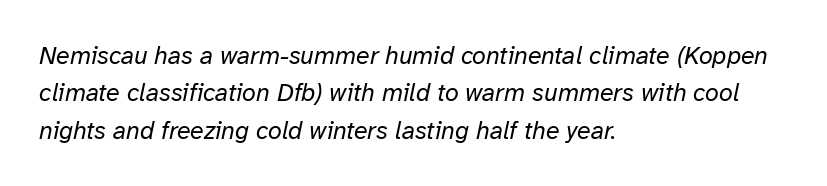
Posture: slanted. Underline: absent. This block has exactly the height ordinary leading produces. How are the letters spaced? Ordinarily, with no added tracking. The ragged edge is on the right, which tells us the setting is flush left. Counters stay open thanks to moderate or lighter strokes.
